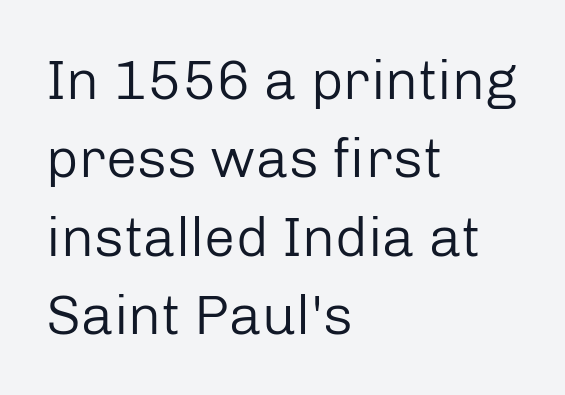
Q: Is the text bold? A: No.
Q: Is the text italic (slanted)? A: No, it is upright.
Q: Is the typeface a serif or a sans-serif typeface? A: Sans-serif.
Q: Is the text underlined? A: No.
Q: How is the paragraph aligned? A: Left-aligned.
Q: Is the spacing between letters normal or unusually wide? A: Normal.
Q: Is the spacing between lines tight, normal or loose? A: Normal.
Q: Width (condensed, normal, or wide)? A: Normal.
Q: Stroke contrast? A: Low.
Q: x-height? A: Medium.
Q: Monospaced? A: No.
